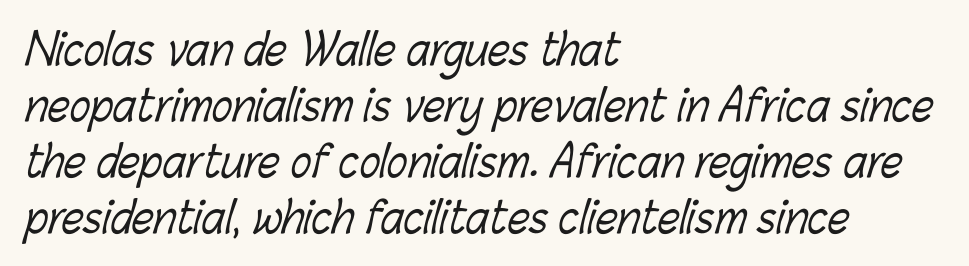
The rendering uses natural spacing where letterforms have individual widths. Left-aligned paragraph, ragged on the right. Stroke mass is kept to a normal reading level or below. The strip under each line holds only bare page. The type is set solid horizontally, with unmodified tracking.
